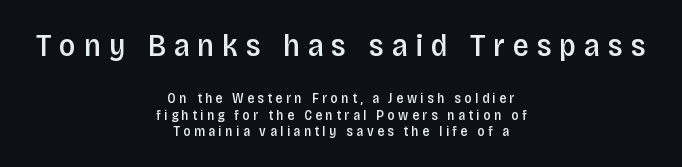
The zone under the glyphs is completely vacant. Spacing verdict: proportional, widths tailored to each character. Teacher's note: observe the equal gaps on both sides — that is centered alignment. What kind of face is this? One without serifs — a sans. The lettering holds an erect, upright posture throughout. Every letter is mildly thick-stroked: semibold rather than bold.
